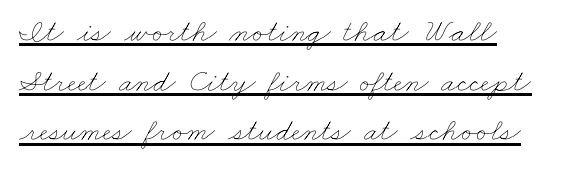
{"bold": "no", "weight": "thin", "width": "wide", "stroke_contrast": "low", "x_height": "small", "monospaced": "no", "underline": "yes", "align": "left", "line_spacing": "normal", "line_spacing_ratio": 1.55, "letter_spacing": "normal", "letter_spacing_em": 0.0, "glyph_px": 32}
